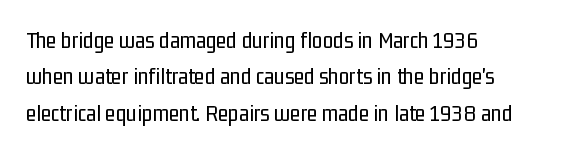
The image shows 24 px text type, upright; set left-aligned, normal line spacing (1.52x), normal letter spacing, not underlined.
